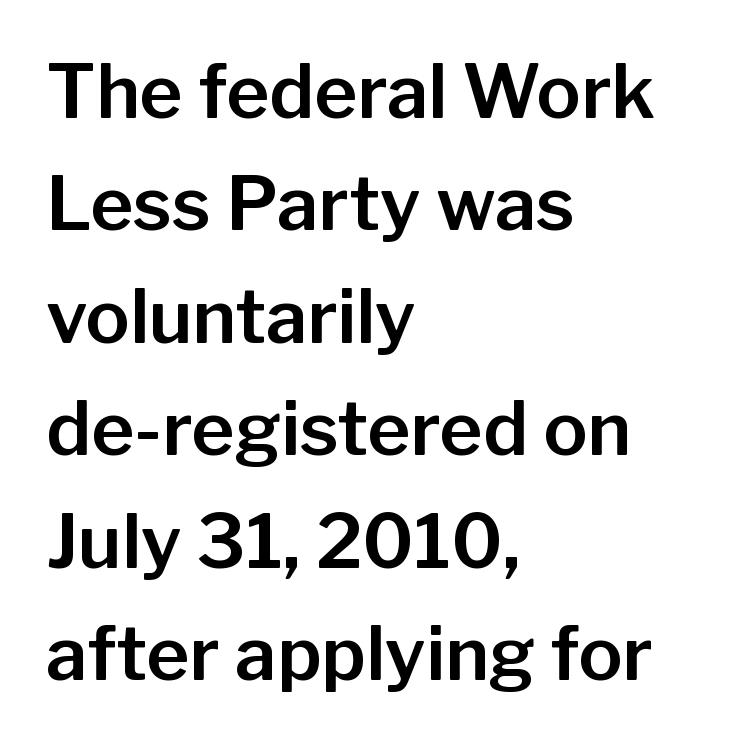
The image shows 74 px sans-serif type, upright; set left-aligned, normal line spacing (1.52x), normal letter spacing, not underlined; low stroke contrast and a medium x-height.
